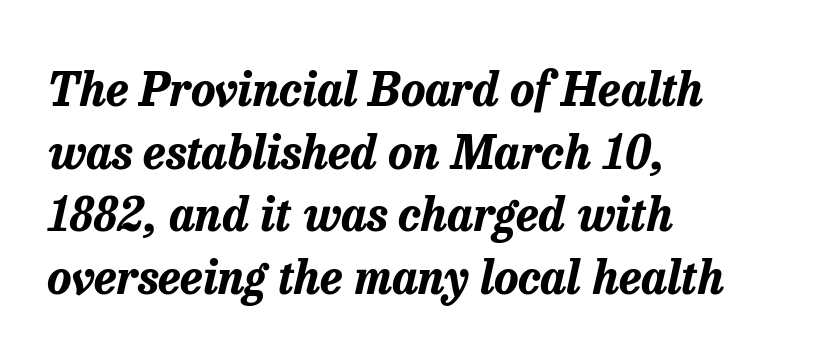
There is no visible air inserted between adjacent glyphs. The strip under each line holds only bare page. Layout note: lines flush left. Do the characters align in a grid? No, the font is proportional. These lines were composed using italics. Whoever set this chose a conventional vertical rhythm.
